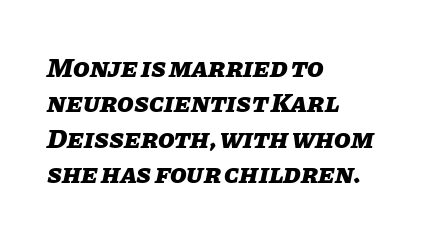
Students, this is bold: see how much ink each stroke carries. The rendering keeps characters at their native spacing. The typesetter chose a ragged-right arrangement here. The designer left line spacing at the default.
